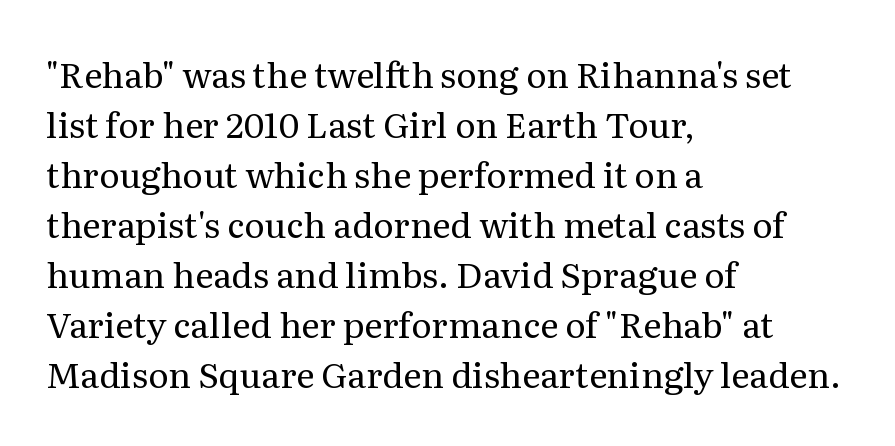
Just letters on the line, the space beneath them empty. Posture: vertical. No chunkiness to these letters — they're not bold. Classification — serif.
